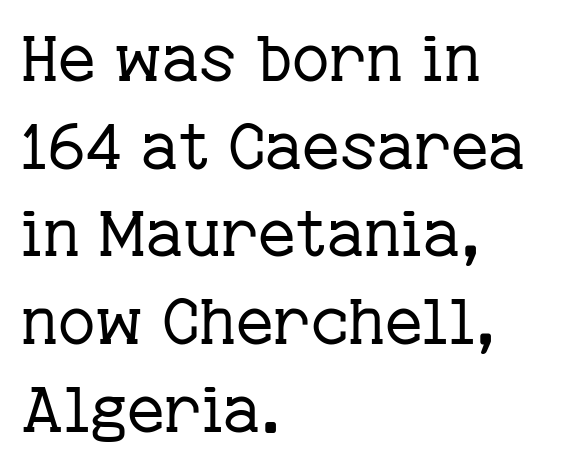
The image shows 64 px regular-weight serif type, upright; set left-aligned, normal line spacing (1.37x), normal letter spacing, not underlined; low stroke contrast and a medium x-height.
